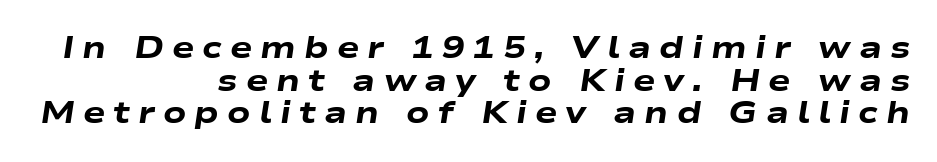
{"italic": "yes", "lean": "right", "slant_degrees": 9, "bold": "yes", "weight": "heavy", "width": "wide", "stroke_contrast": "low", "x_height": "medium", "monospaced": "no", "underline": "no", "align": "right", "line_spacing": "tight", "line_spacing_ratio": 1.09, "letter_spacing": "wide", "letter_spacing_em": 0.27, "glyph_px": 30}
